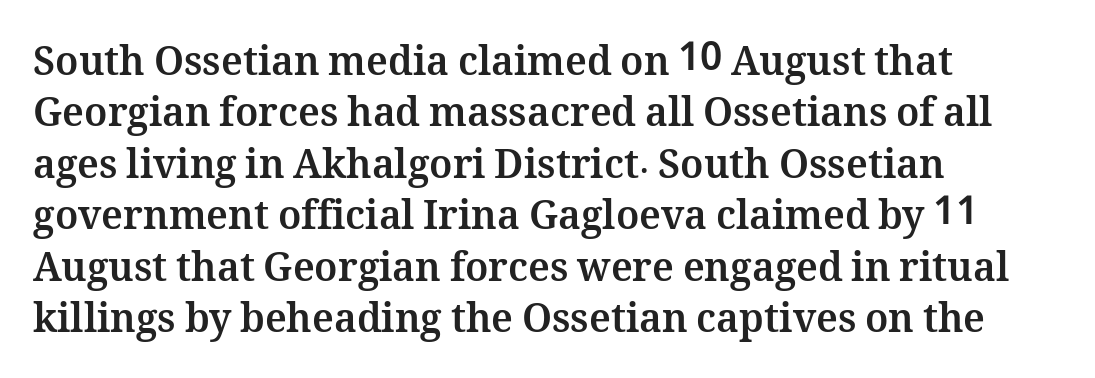
Tracking value appears to be zero — textbook default spacing. Honestly, the row spacing looks completely unremarkable. If you drew a line through each stem, it would be perfectly vertical. The passage shown is typed in a proportional face where columns would drift. Which margin do the lines hug? The left one — the right edge is uneven.
